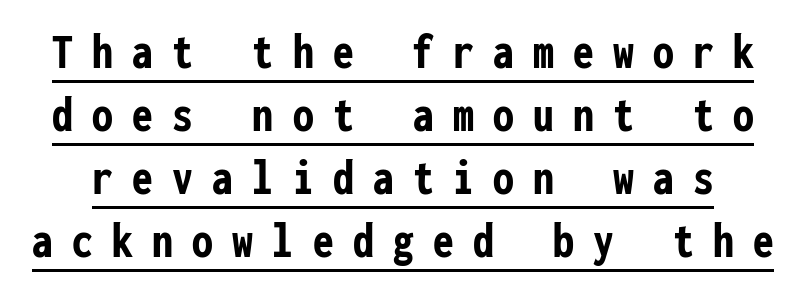
The gaps between neighbouring characters are conspicuously large. The glyphs are accompanied by a horizontal stroke just below them. Every character sits straight up, as roman type does. The rendering uses a bold face; every stroke is thick and dark.
